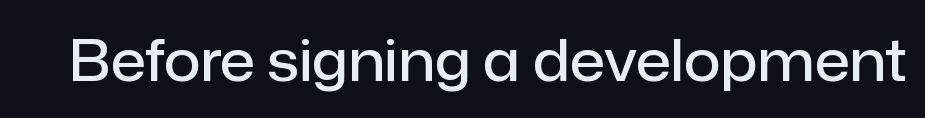
The characters display no serif detailing; their extremities are plain. Typesetter's note: demi weight, one step under bold. The horizontal fit of the characters is conventional and even. Bare-footed words on every line.
